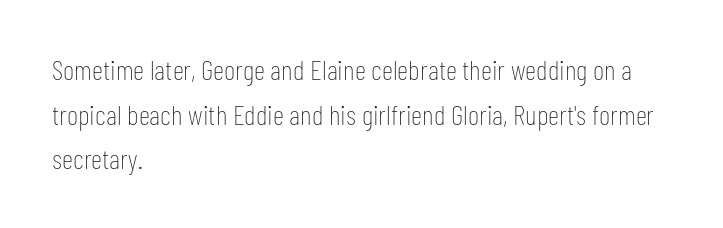
Q: Is the text bold? A: No.
Q: Is the text italic (slanted)? A: No, it is upright.
Q: Is the typeface a serif or a sans-serif typeface? A: Sans-serif.
Q: Is the text underlined? A: No.
Q: How is the paragraph aligned? A: Left-aligned.
Q: Is the spacing between letters normal or unusually wide? A: Normal.
Q: Is the spacing between lines tight, normal or loose? A: Normal.
Q: Width (condensed, normal, or wide)? A: Condensed.
Q: Stroke contrast? A: Low.
Q: x-height? A: Medium.
Q: Monospaced? A: No.
